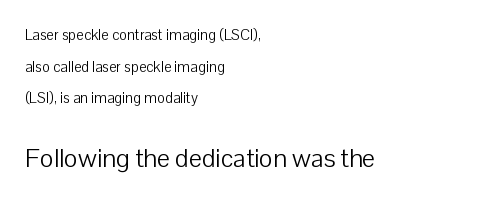
The image shows 26 px text type, upright; set left-aligned, loose line spacing (2.11x), normal letter spacing, not underlined; the second (bottom) block is 1.73x larger.
